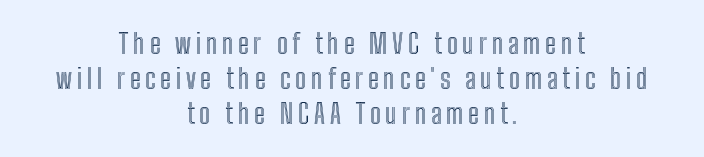
Q: Is the text italic (slanted)? A: No, it is upright.
Q: Is the text underlined? A: No.
Q: How is the paragraph aligned? A: Centered.
Q: Is the spacing between lines tight, normal or loose? A: Normal.
